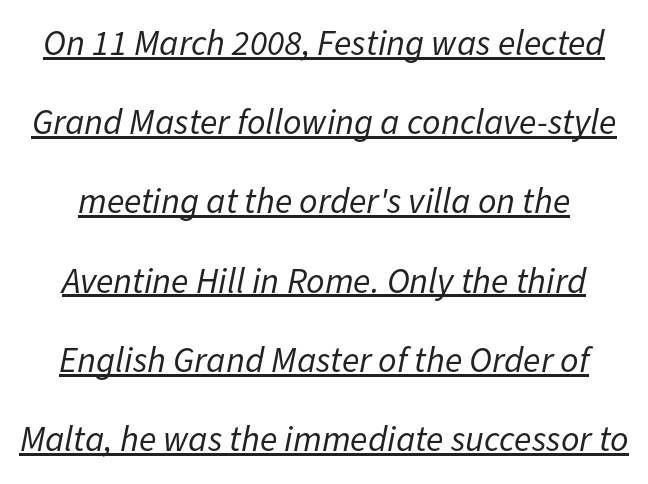
The image shows 36 px regular-weight type, italic (leaning right); set loose line spacing (2.2x), normal letter spacing, underlined; low stroke contrast and a medium x-height.
